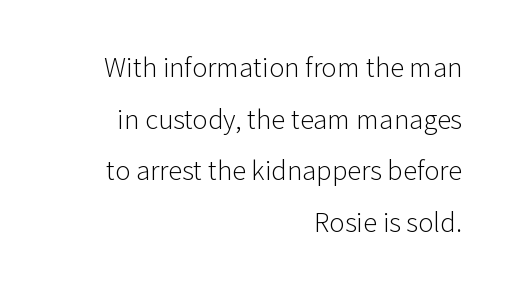
Q: Is the text bold? A: No.
Q: Is the text italic (slanted)? A: No, it is upright.
Q: Is the text underlined? A: No.
Q: How is the paragraph aligned? A: Right-aligned.
Q: Is the spacing between letters normal or unusually wide? A: Normal.
Q: Is the spacing between lines tight, normal or loose? A: Loose.
